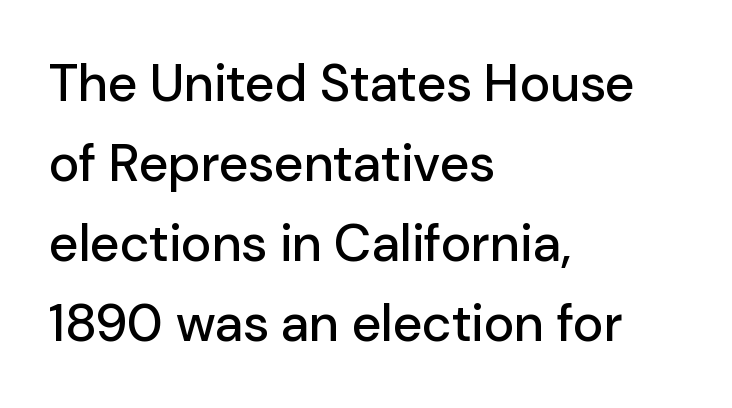
The letters sit at their default tracking, neither squeezed nor spread. Do the characters align in a grid? No, the font is proportional. Left-aligned paragraph, ragged on the right. Lines of text with bare space underneath. Observe the absence of serifs on each vertical stroke in this sample.
